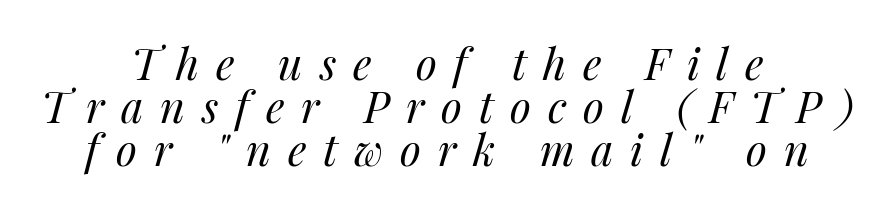
{"italic": "yes", "lean": "right", "slant_degrees": 14, "bold": "no", "weight": "regular", "width": "normal", "stroke_contrast": "medium", "x_height": "medium", "monospaced": "no", "underline": "no", "align": "center", "line_spacing": "tight", "line_spacing_ratio": 1.0, "letter_spacing": "wide", "letter_spacing_em": 0.39, "glyph_px": 43}
